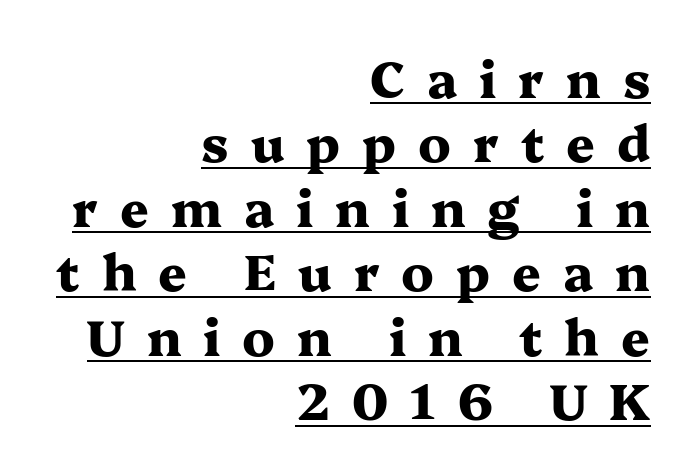
{"serif": "yes", "italic": "no", "bold": "yes", "weight": "heavy", "width": "wide", "stroke_contrast": "medium", "x_height": "medium", "monospaced": "no", "underline": "yes", "align": "right", "line_spacing": "normal", "line_spacing_ratio": 1.29, "letter_spacing": "wide", "letter_spacing_em": 0.44, "glyph_px": 50}
